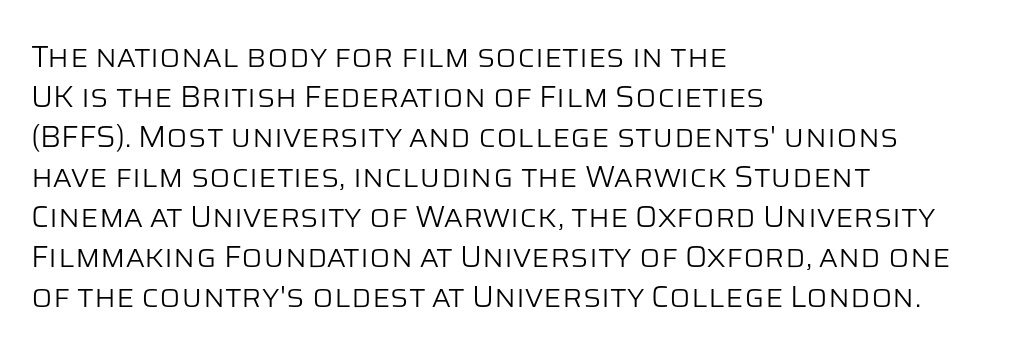
Q: Is the text bold? A: No.
Q: Is the text italic (slanted)? A: No, it is upright.
Q: Is the typeface a serif or a sans-serif typeface? A: Sans-serif.
Q: Is the text underlined? A: No.
Q: How is the paragraph aligned? A: Left-aligned.
Q: Is the spacing between letters normal or unusually wide? A: Normal.
Q: Is the spacing between lines tight, normal or loose? A: Normal.
Q: Width (condensed, normal, or wide)? A: Normal.
Q: Stroke contrast? A: Low.
Q: x-height? A: Large.
Q: Monospaced? A: No.
